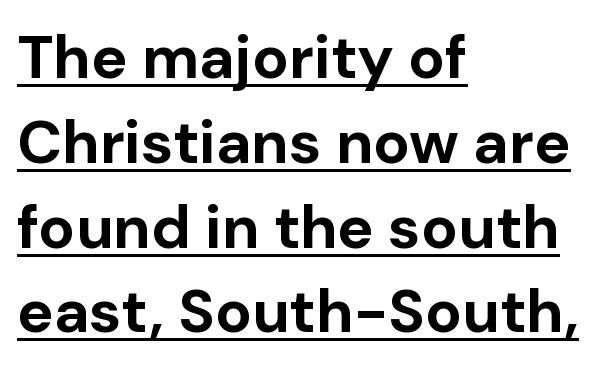
The image shows 61 px bold sans-serif type, upright; set left-aligned, normal line spacing (1.39x), normal letter spacing, underlined; low stroke contrast and a medium x-height.
